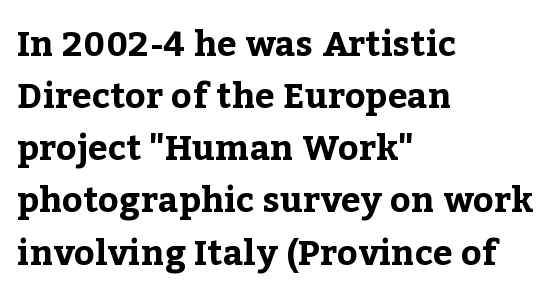
The image shows 35 px bold serif type, upright; set left-aligned, normal line spacing (1.49x), normal letter spacing, not underlined; low stroke contrast and a medium x-height.
